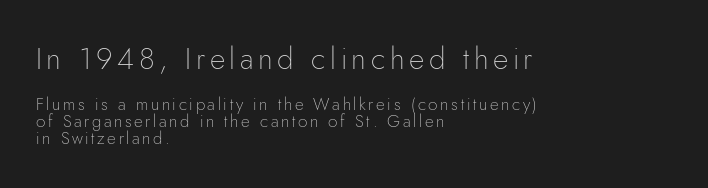
{"serif": "no", "italic": "no", "bold": "no", "weight": "thin", "width": "normal", "stroke_contrast": "low", "x_height": "small", "monospaced": "no", "underline": "no", "align": "left", "line_spacing": "tight", "line_spacing_ratio": 1.02, "larger_block": "first", "size_ratio": 1.76, "glyph_px": 30}
